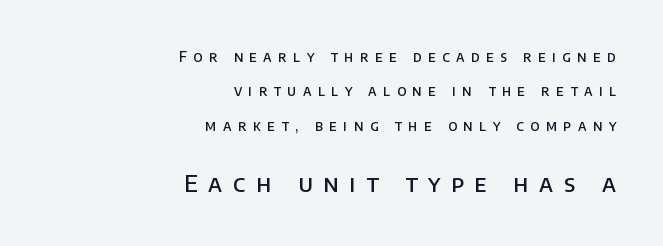
Teacher's note: observe the even right margin — that is flush-right alignment. Italic: no, the glyphs are upright roman. The baseline area is clear. Does extra space separate the letters? Yes, quite a lot of it. The line-height multiplier appears high, well above default. Caption: upper text group reduced, lower text group enlarged.
